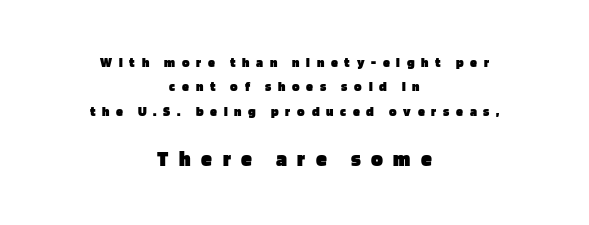
Is the lower block the larger one? Yes — the lower block carries the bigger type. The gap between lines stays unmarked. Characters remain perfectly vertical along every line. Loose tracking; the words dissolve into strings of separated letters. Alignment: centered.
